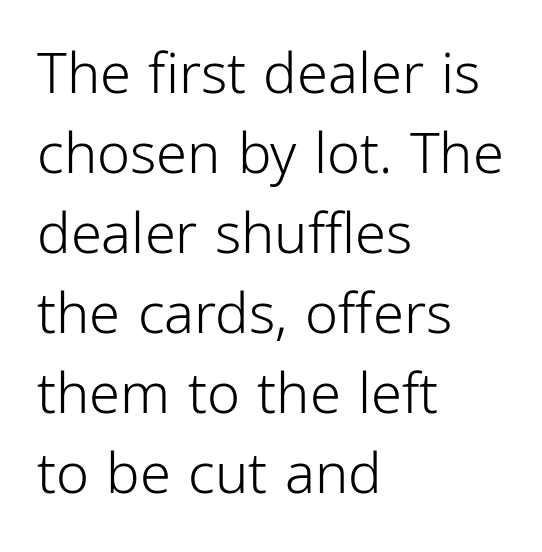
The image shows 56 px light, condensed sans-serif type, upright; set left-aligned, normal line spacing (1.43x), normal letter spacing, not underlined; low stroke contrast and a medium x-height.
